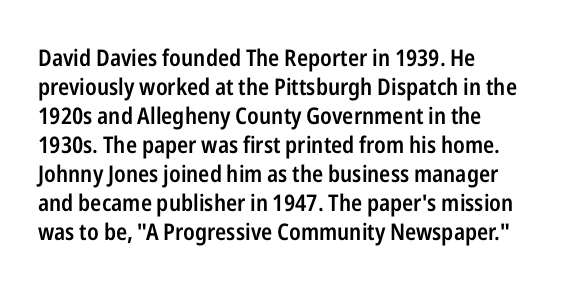
Q: Is the text bold? A: Semi-bold.
Q: Is the text italic (slanted)? A: No, it is upright.
Q: Is the text underlined? A: No.
Q: How is the paragraph aligned? A: Left-aligned.
Q: Is the spacing between letters normal or unusually wide? A: Normal.
Q: Is the spacing between lines tight, normal or loose? A: Normal.
